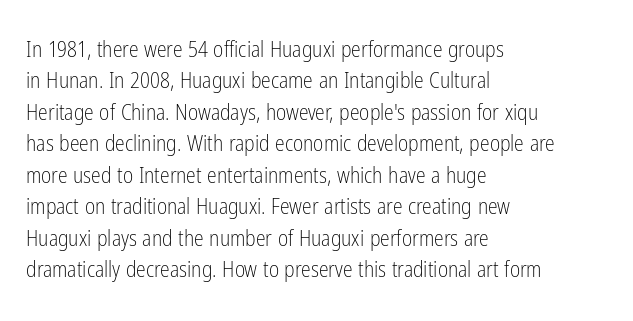
{"italic": "no", "bold": "no", "underline": "no", "align": "left", "line_spacing": "normal", "line_spacing_ratio": 1.43, "letter_spacing": "normal", "letter_spacing_em": 0.0, "glyph_px": 22}
